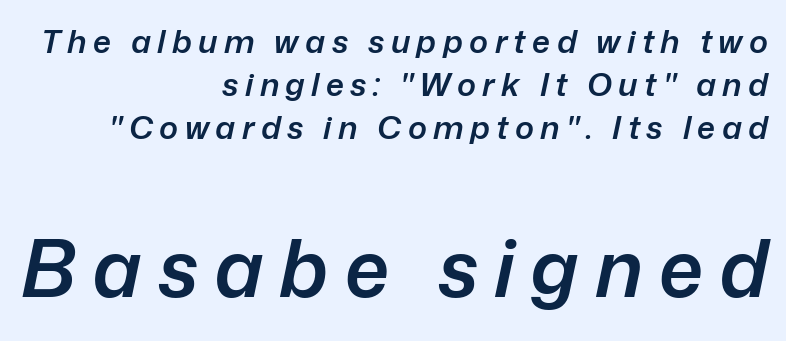
The image shows 79 px semibold type, italic (leaning right); set right-aligned, normal line spacing (1.34x), unusually wide letter spacing (+0.2 em), not underlined; the second (bottom) block is 2.47x larger; low stroke contrast and a medium x-height.
